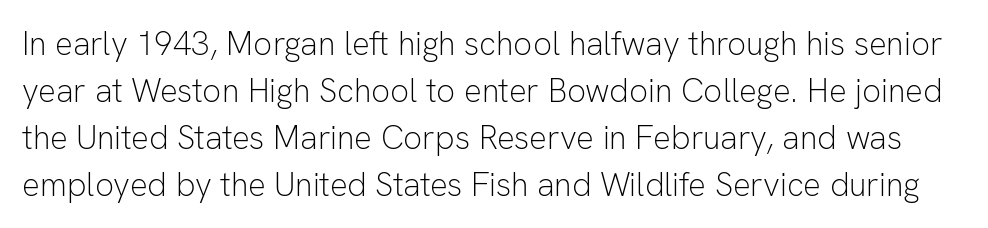
Q: Is the text bold? A: No.
Q: Is the text italic (slanted)? A: No, it is upright.
Q: Is the typeface a serif or a sans-serif typeface? A: Sans-serif.
Q: Is the text underlined? A: No.
Q: Is the spacing between letters normal or unusually wide? A: Normal.
Q: Is the spacing between lines tight, normal or loose? A: Normal.
Q: Width (condensed, normal, or wide)? A: Normal.
Q: Stroke contrast? A: Low.
Q: x-height? A: Medium.
Q: Monospaced? A: No.
